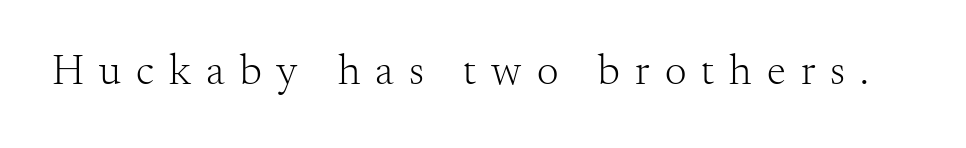
Looks like regular typesetting: each glyph gets only the width it needs. Letters have the restrained weight of plain body copy at most. Compared with typical body copy, the letter spacing here is much looser. You can tell it's not italic because the verticals are truly vertical.
